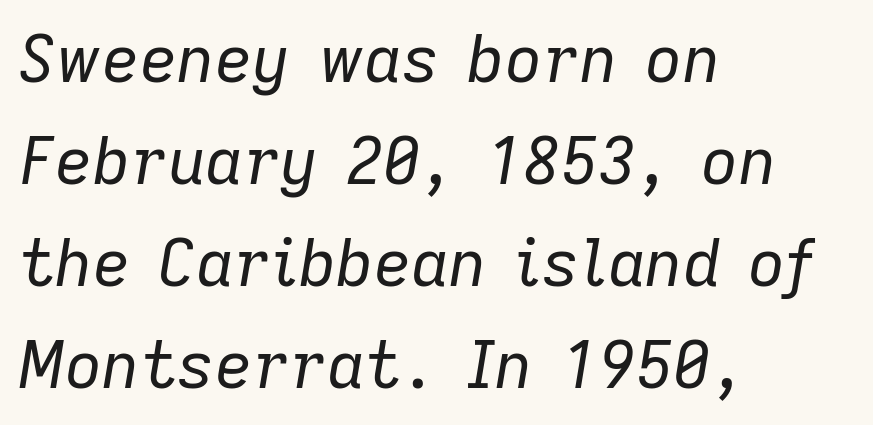
Every row of glyphs begins at an identical x-position on the left. Think of a printed novel: that variable character pitch is what you see here. Is the type heavy? It reads as light-to-regular instead. Emphasis-style slanted type is in use. Normally led — the rows are evenly, conventionally spaced.
